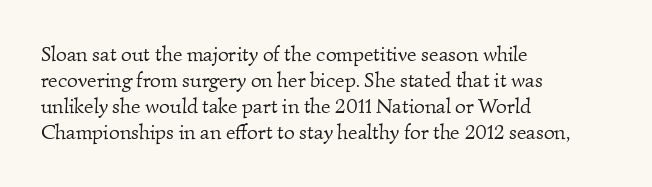
One-word summary of the alignment: left. Spacing between characters is what you'd get straight out of the box. A bare baseline throughout the passage. The weight would be labelled regular, book, light, or lighter still.
